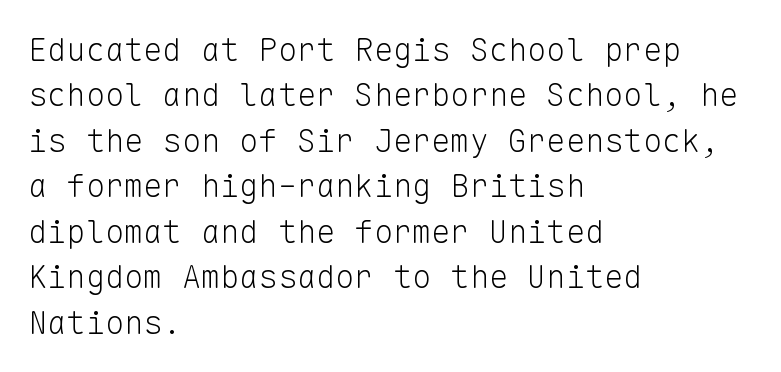
Q: Is the text bold? A: No.
Q: Is the text italic (slanted)? A: No, it is upright.
Q: Is the typeface a serif or a sans-serif typeface? A: Sans-serif.
Q: Is the text underlined? A: No.
Q: How is the paragraph aligned? A: Left-aligned.
Q: Is the spacing between letters normal or unusually wide? A: Normal.
Q: Is the spacing between lines tight, normal or loose? A: Normal.
Q: Width (condensed, normal, or wide)? A: Normal.
Q: Stroke contrast? A: Low.
Q: x-height? A: Medium.
Q: Monospaced? A: Yes.
